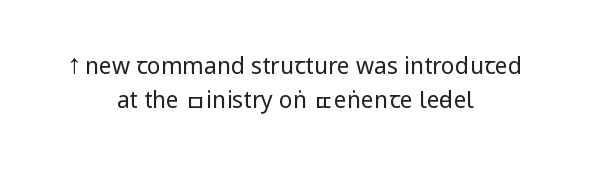
Q: Is the text bold? A: No.
Q: Is the text italic (slanted)? A: No, it is upright.
Q: Is the text underlined? A: No.
Q: How is the paragraph aligned? A: Centered.
Q: Is the spacing between letters normal or unusually wide? A: Normal.
Q: Is the spacing between lines tight, normal or loose? A: Normal.
